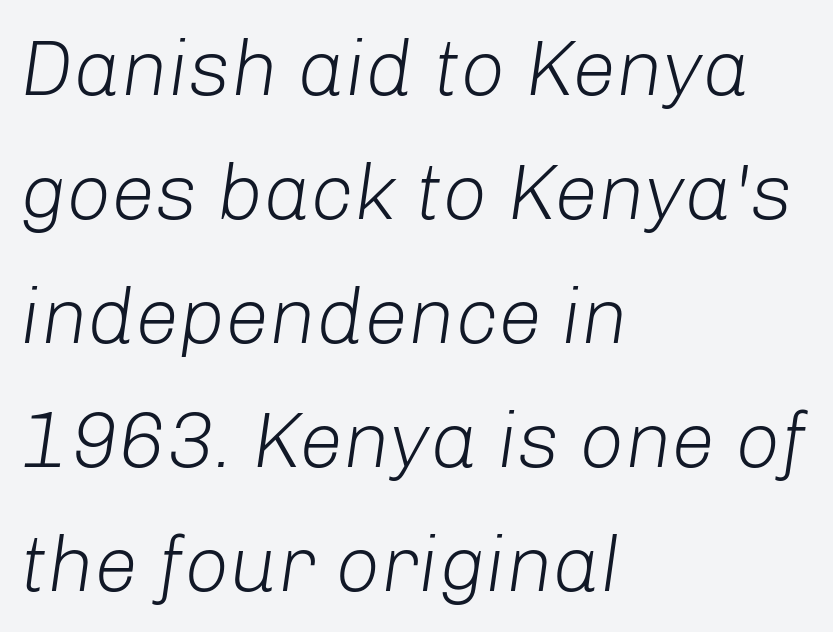
The image shows 79 px light type, italic (leaning right); set left-aligned, normal line spacing (1.57x), normal letter spacing, not underlined; low stroke contrast and a medium x-height.
